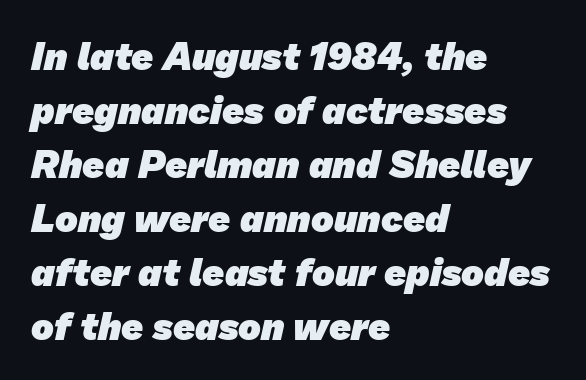
Q: Is the text bold? A: Yes.
Q: Is the typeface a serif or a sans-serif typeface? A: Sans-serif.
Q: Is the text underlined? A: No.
Q: How is the paragraph aligned? A: Left-aligned.
Q: Is the spacing between letters normal or unusually wide? A: Normal.
Q: Is the spacing between lines tight, normal or loose? A: Normal.
Q: Width (condensed, normal, or wide)? A: Normal.
Q: Stroke contrast? A: Low.
Q: x-height? A: Medium.
Q: Monospaced? A: No.
